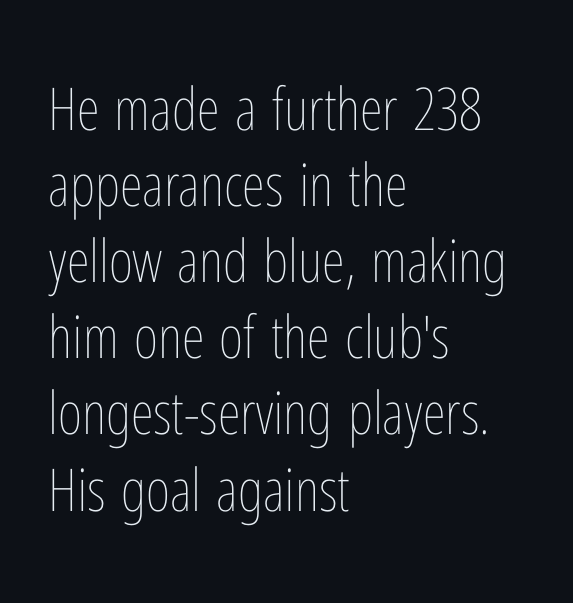
The image shows 59 px thin, condensed type, upright; set left-aligned, normal line spacing (1.29x), normal letter spacing, not underlined; low stroke contrast and a medium x-height.
